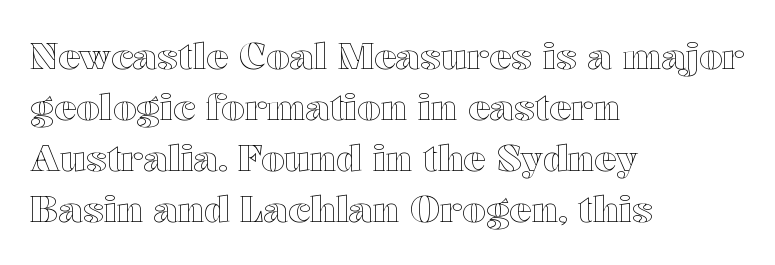
Q: Is the text italic (slanted)? A: No, it is upright.
Q: Is the text underlined? A: No.
Q: How is the paragraph aligned? A: Left-aligned.
Q: Is the spacing between letters normal or unusually wide? A: Normal.
Q: Is the spacing between lines tight, normal or loose? A: Normal.
Q: Width (condensed, normal, or wide)? A: Wide.
Q: x-height? A: Medium.
Q: Monospaced? A: No.
